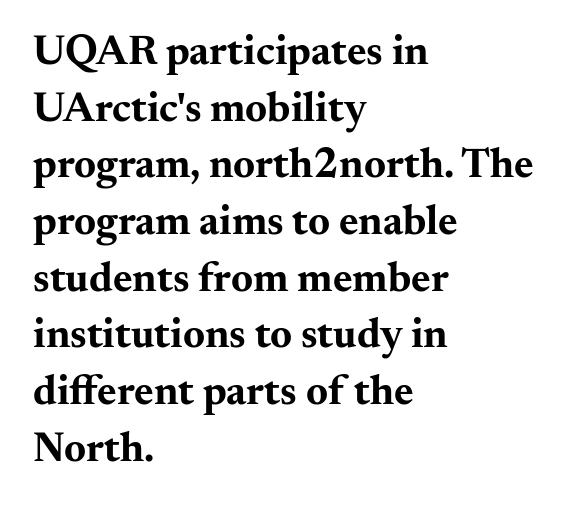
Q: Is the text bold? A: Yes.
Q: Is the text italic (slanted)? A: No, it is upright.
Q: Is the typeface a serif or a sans-serif typeface? A: Serif.
Q: Is the text underlined? A: No.
Q: How is the paragraph aligned? A: Left-aligned.
Q: Is the spacing between letters normal or unusually wide? A: Normal.
Q: Is the spacing between lines tight, normal or loose? A: Normal.
Q: Width (condensed, normal, or wide)? A: Wide.
Q: Stroke contrast? A: Medium.
Q: x-height? A: Small.
Q: Monospaced? A: No.
